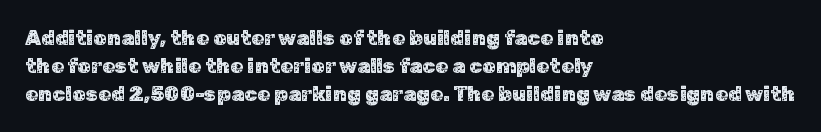
The image shows 21 px text type, upright; set left-aligned, normal line spacing (1.33x), normal letter spacing, not underlined.
